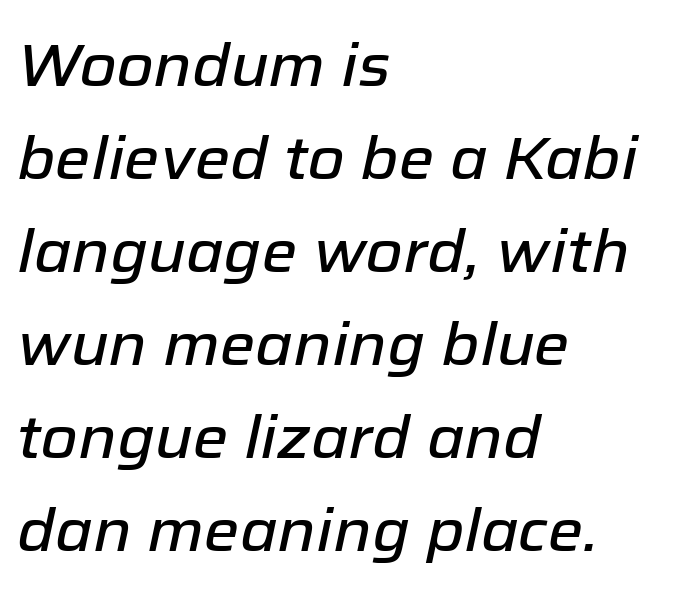
{"italic": "yes", "lean": "right", "slant_degrees": 12, "width": "normal", "stroke_contrast": "low", "x_height": "medium", "monospaced": "no", "underline": "no", "align": "left", "line_spacing": "normal", "line_spacing_ratio": 1.55, "letter_spacing": "normal", "letter_spacing_em": 0.0, "glyph_px": 60}
